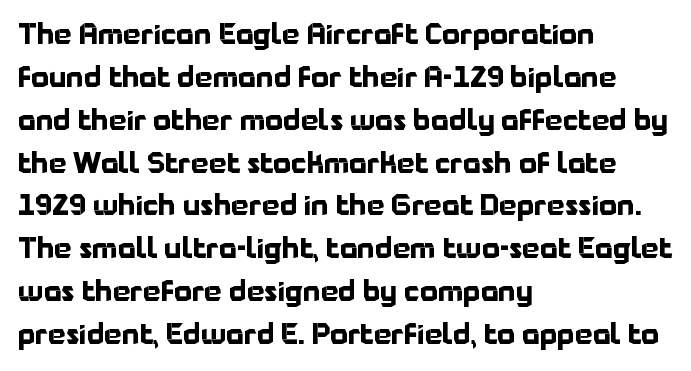
{"serif": "no", "italic": "no", "bold": "yes", "weight": "bold", "width": "normal", "stroke_contrast": "low", "x_height": "medium", "monospaced": "no", "underline": "no", "align": "left", "line_spacing": "normal", "line_spacing_ratio": 1.53, "letter_spacing": "normal", "letter_spacing_em": 0.0, "glyph_px": 28}
